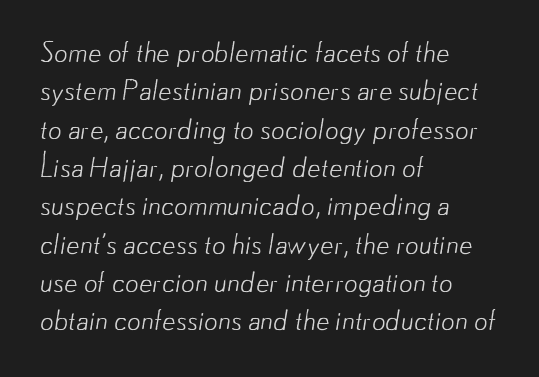
{"bold": "no", "underline": "no", "align": "left", "line_spacing": "normal", "line_spacing_ratio": 1.42, "letter_spacing": "normal", "letter_spacing_em": 0.0, "glyph_px": 27}
